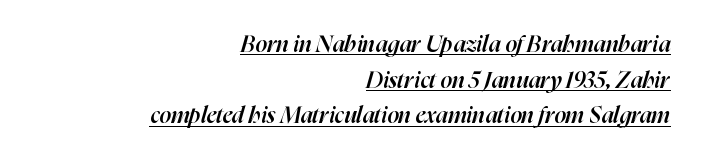
Q: Is the text bold? A: Semi-bold.
Q: Is the text italic (slanted)? A: Yes, it leans right by about 16 degrees.
Q: Is the text underlined? A: Yes.
Q: How is the paragraph aligned? A: Right-aligned.
Q: Is the spacing between letters normal or unusually wide? A: Normal.
Q: Is the spacing between lines tight, normal or loose? A: Normal.
